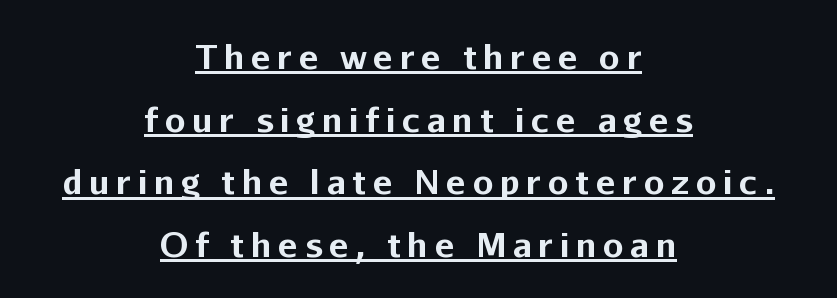
A typesetter would label this face a sans. This block would shrink considerably if given ordinary leading; it's expanded now. Horizontal alignment here is central, giving a formal, balanced look. Spacing verdict: proportional, widths tailored to each character. A typographer would call this underscored text. These lines were composed using upright roman letters.
